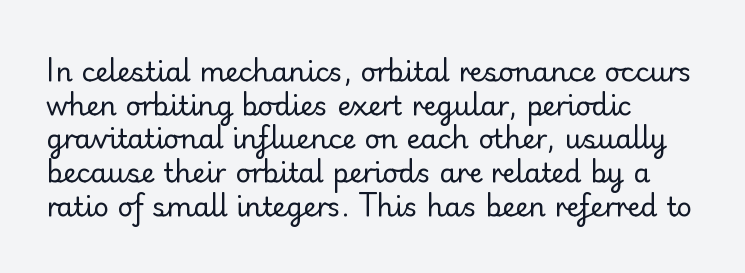
The image shows 27 px text type, upright; set left-aligned, normal line spacing (1.25x), normal letter spacing, not underlined.
